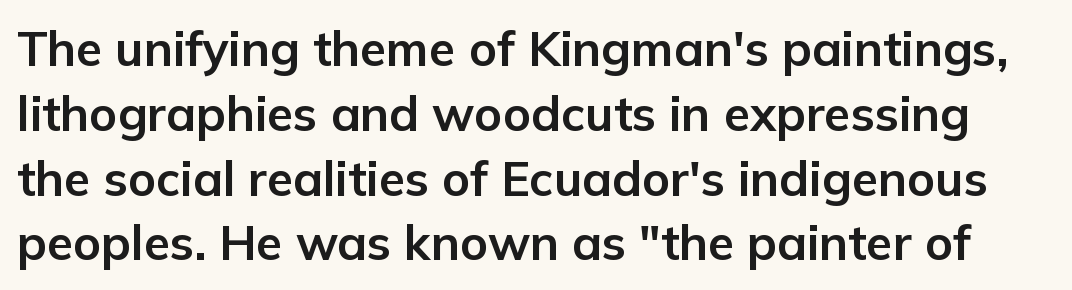
What's the leading like? Ordinary, nothing unusual. Observe the ordinary spacing: letters are neighbours, not strangers. Its strokes are broad and dark, the hallmark of bold type. Nothing sits at the stroke ends, so this counts as sans-serif.
